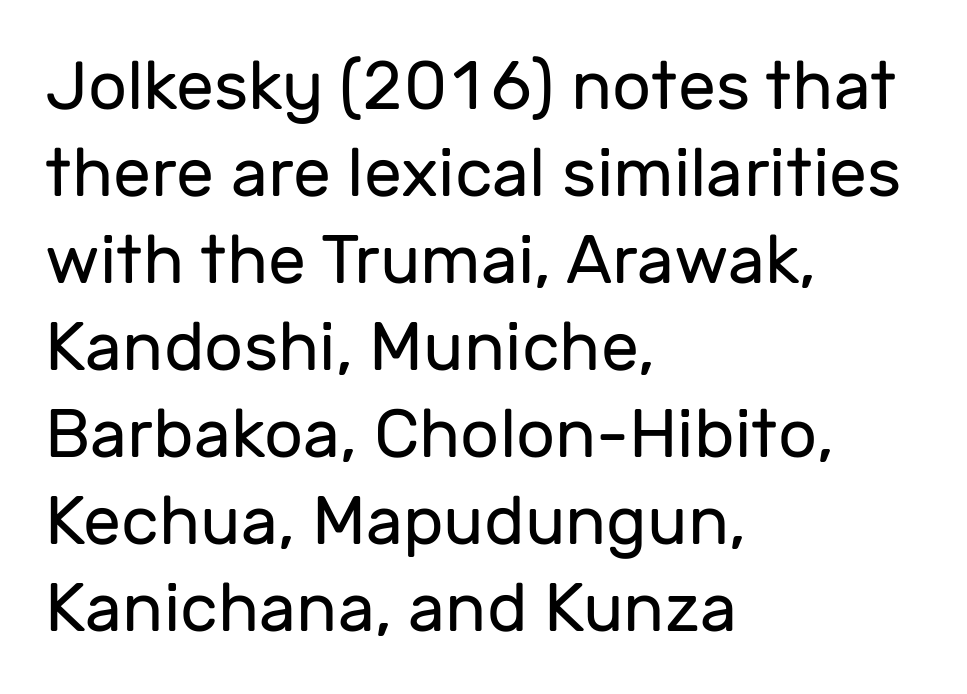
This block has exactly the height ordinary leading produces. Think of a printed novel: that variable character pitch is what you see here. No letter is thick-stroked: the sample isn't bold. Words float on clear page, feet unadorned.
